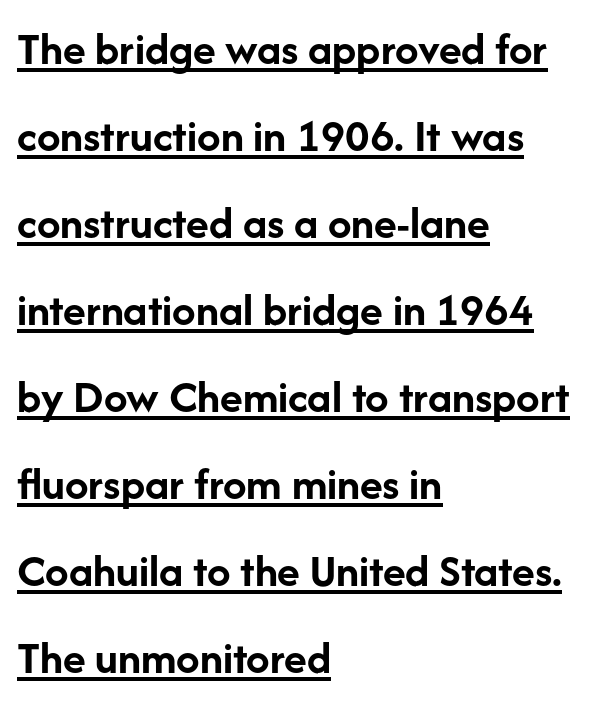
{"serif": "no", "italic": "no", "bold": "yes", "weight": "semibold", "width": "normal", "stroke_contrast": "low", "x_height": "medium", "monospaced": "no", "underline": "yes", "align": "left", "line_spacing_ratio": 1.85, "letter_spacing": "normal", "letter_spacing_em": 0.0, "glyph_px": 47}
